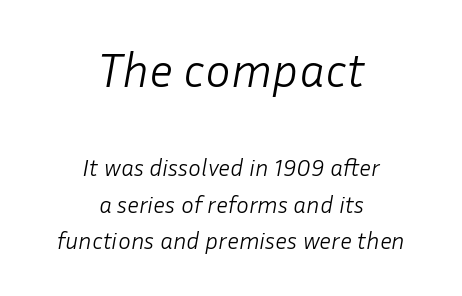
Q: Is the text bold? A: No.
Q: Is the text italic (slanted)? A: Yes, it leans right by about 10 degrees.
Q: Is the text underlined? A: No.
Q: How is the paragraph aligned? A: Centered.
Q: Is the spacing between letters normal or unusually wide? A: Normal.
Q: Is the spacing between lines tight, normal or loose? A: Normal.
Q: Which block of text is set in a larger size, the first (top) or the second (bottom)? A: The first (top) one.
Q: Width (condensed, normal, or wide)? A: Normal.
Q: Stroke contrast? A: Low.
Q: x-height? A: Medium.
Q: Monospaced? A: No.
